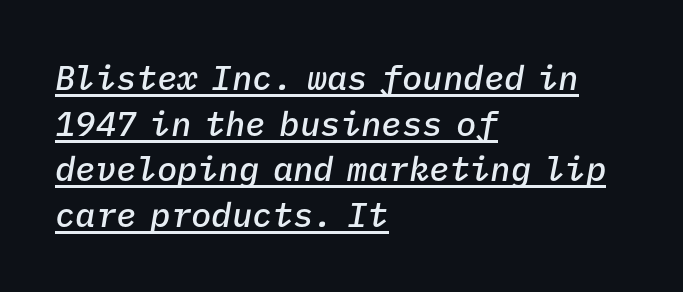
A bit beefed up — I'd call it semibold rather than bold. Is there an underline? Yes — a line sits under the letters. This rendering leaves character spacing at its baseline value. Horizontal alignment here is leftward, the default for most running prose.
